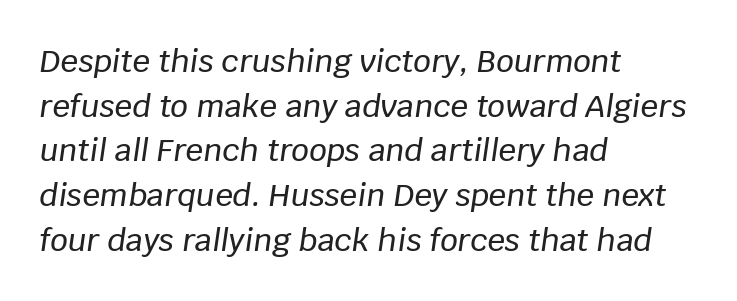
The image shows 31 px text type, italic (leaning right); set left-aligned, normal line spacing (1.44x), normal letter spacing, not underlined; low stroke contrast and a large x-height.
